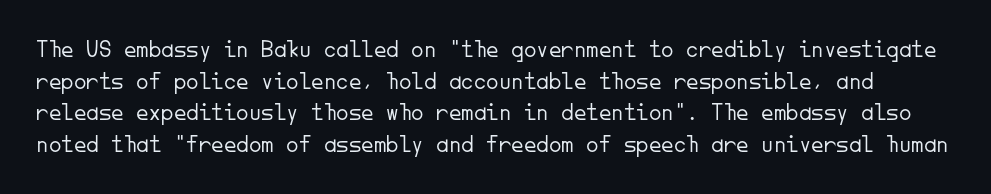
On a weight scale, this lands at 450 or below. The leading is moderate, giving the passage an even texture. Characters remain perfectly vertical along every line. The passage shown is not underscored anywhere. You could call the tracking neutral — neither tight nor loose.
